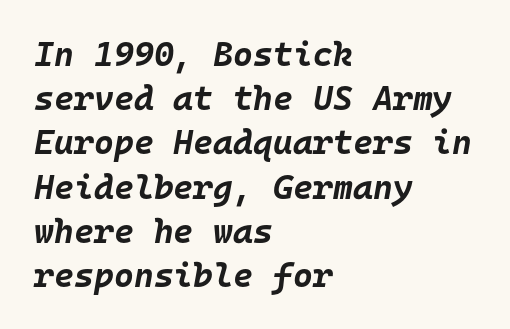
A typesetter would call this leading conventional body-copy spacing. Looks like terminal output: every glyph gets an equal slot. The gaps between neighbouring characters are ordinary and unremarkable. The characters look thick and weighty, a clear bold. Quick note: italic.
